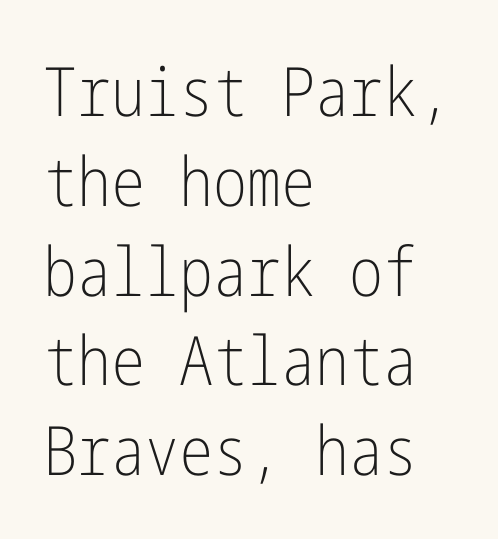
{"serif": "no", "italic": "no", "bold": "no", "weight": "light", "width": "condensed", "stroke_contrast": "low", "x_height": "medium", "underline": "no", "align": "left", "line_spacing": "normal", "line_spacing_ratio": 1.32, "letter_spacing": "normal", "letter_spacing_em": 0.0, "glyph_px": 68}
